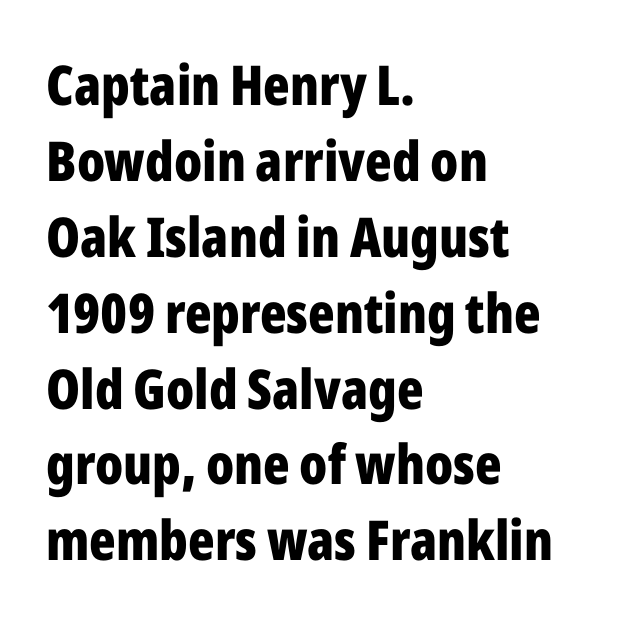
A full-strength bold gives these letters their thick strokes. Notice how descenders clear the ascenders below comfortably — that's standard leading. Note the varied advance widths — an 'i' is clearly narrower than an 'm'. This is the regular roman posture of the typeface.
